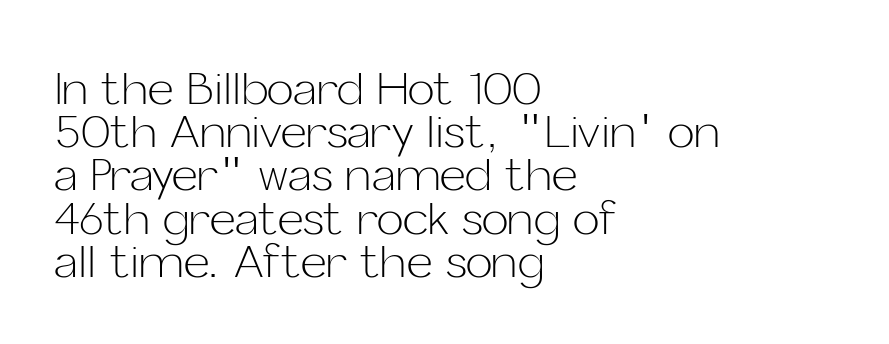
Letterform terminals end flat and unadorned throughout the passage. This sample is left-justified, so line endings fall wherever the words run out. Note the varied advance widths — an 'i' is clearly narrower than an 'm'. Unbolded letterforms with no extra heft. A clean baseline with only descenders dipping below it. The specimen reads as upright at a glance.
